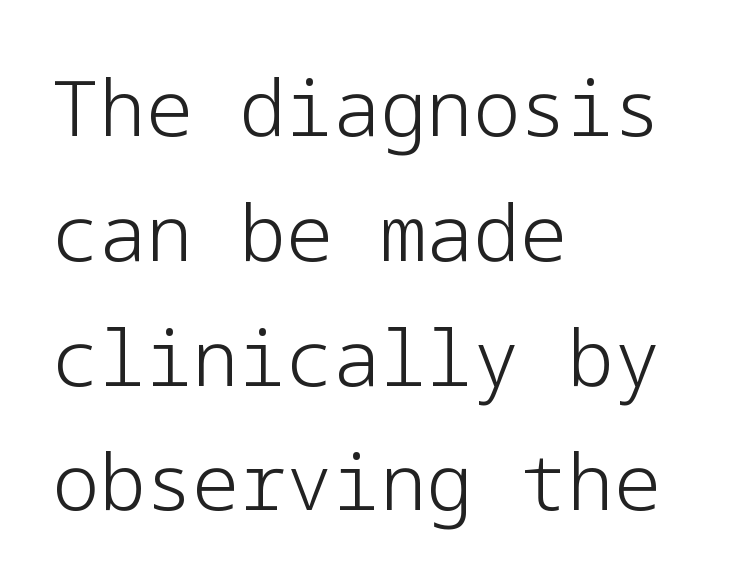
The image shows 78 px light sans-serif type, upright; set left-aligned, normal line spacing (1.6x), normal letter spacing, not underlined; low stroke contrast and a medium x-height.
